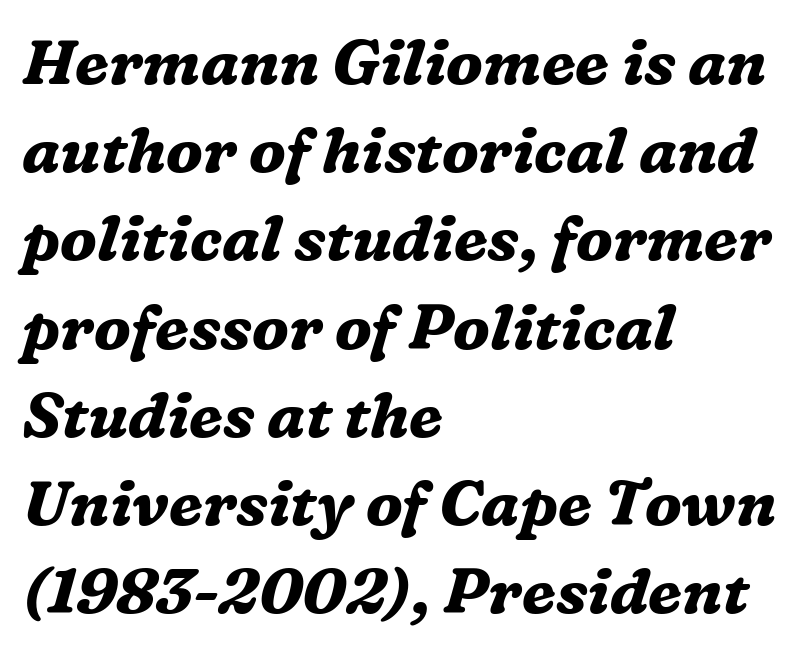
{"serif": "yes", "italic": "yes", "lean": "right", "slant_degrees": 16, "bold": "yes", "weight": "bold", "width": "normal", "stroke_contrast": "medium", "x_height": "medium", "monospaced": "no", "underline": "no", "align": "left", "line_spacing": "normal", "line_spacing_ratio": 1.4, "letter_spacing": "normal", "letter_spacing_em": 0.0, "glyph_px": 63}
